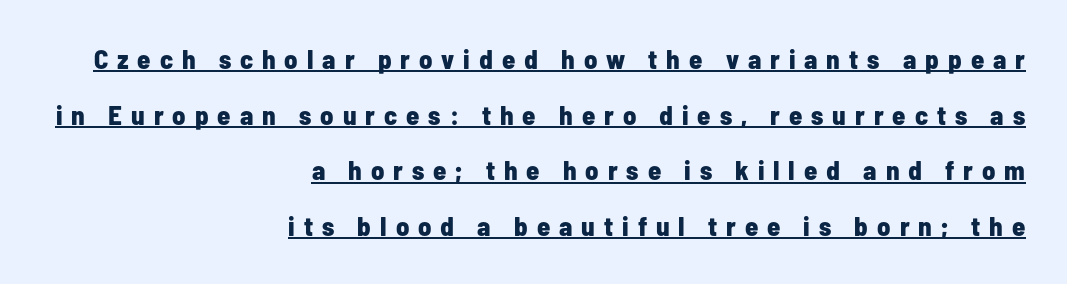
Q: Is the text bold? A: Yes.
Q: Is the text italic (slanted)? A: No, it is upright.
Q: Is the text underlined? A: Yes.
Q: How is the paragraph aligned? A: Right-aligned.
Q: Is the spacing between letters normal or unusually wide? A: Unusually wide.
Q: Is the spacing between lines tight, normal or loose? A: Loose.
